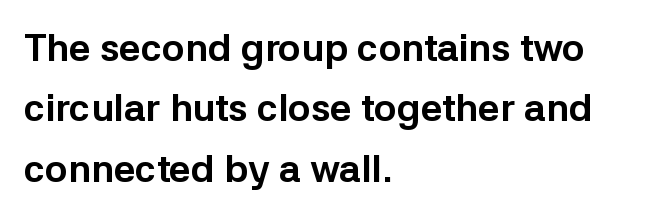
Q: Is the text bold? A: Yes.
Q: Is the text italic (slanted)? A: No, it is upright.
Q: Is the typeface a serif or a sans-serif typeface? A: Sans-serif.
Q: Is the text underlined? A: No.
Q: How is the paragraph aligned? A: Left-aligned.
Q: Is the spacing between letters normal or unusually wide? A: Normal.
Q: Is the spacing between lines tight, normal or loose? A: Normal.
Q: Width (condensed, normal, or wide)? A: Normal.
Q: Stroke contrast? A: Low.
Q: x-height? A: Medium.
Q: Monospaced? A: No.
